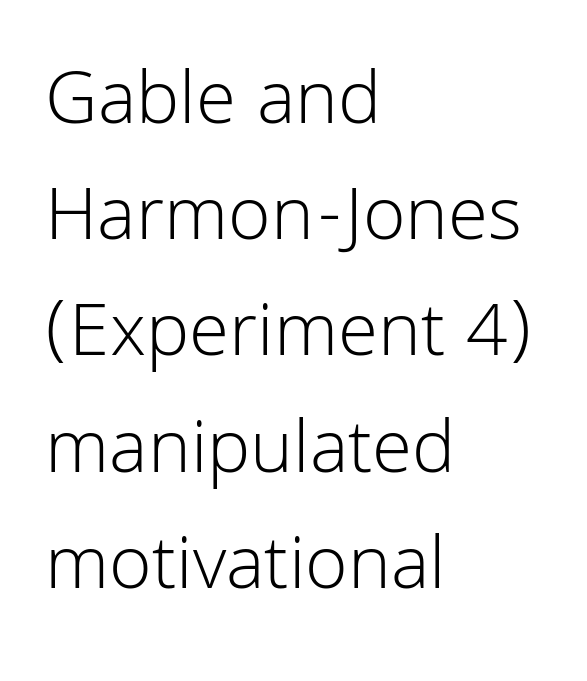
{"serif": "no", "italic": "no", "bold": "no", "weight": "light", "width": "normal", "stroke_contrast": "low", "x_height": "medium", "monospaced": "no", "underline": "no", "align": "left", "line_spacing": "normal", "line_spacing_ratio": 1.49, "letter_spacing": "normal", "letter_spacing_em": 0.0, "glyph_px": 78}
